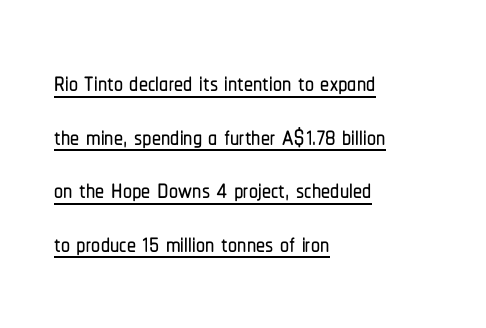
Nothing unusual about the tracking: characters are spaced as the font intends. Note the varied advance widths — an 'i' is clearly narrower than an 'm'. Is this a sans? Yes — the strokes have no serifs. The paragraph shown leans on its left margin.
